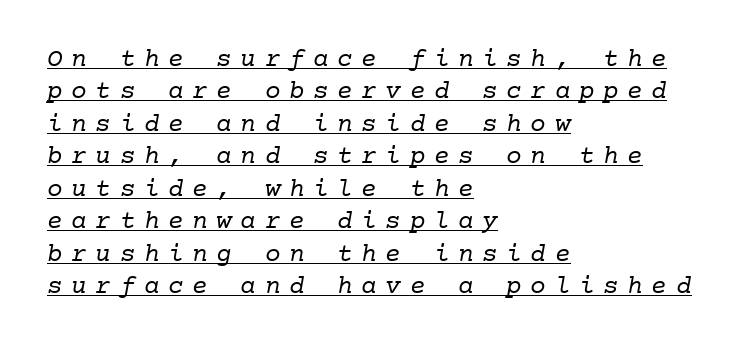
Q: Is the text bold? A: No.
Q: Is the text underlined? A: Yes.
Q: How is the paragraph aligned? A: Left-aligned.
Q: Is the spacing between letters normal or unusually wide? A: Unusually wide.
Q: Is the spacing between lines tight, normal or loose? A: Normal.
